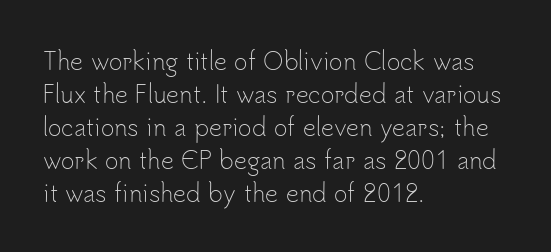
The image shows 23 px text type, upright; set left-aligned, normal line spacing (1.43x), normal letter spacing, not underlined.
